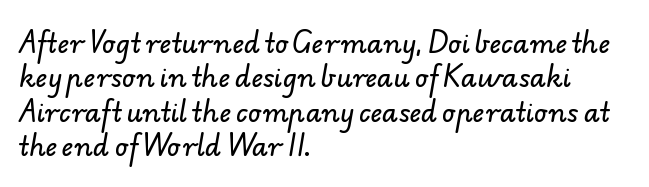
{"underline": "no", "align": "left", "line_spacing": "normal", "line_spacing_ratio": 1.32, "letter_spacing": "normal", "letter_spacing_em": 0.0, "glyph_px": 26}
